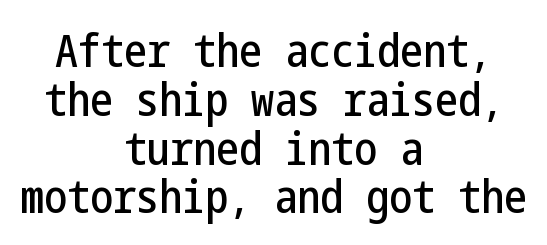
Leading: reduced. Examine the stroke ends and you'll find no serifs. Tall strokes in this sample are plumb rather than angled. Honestly, there is no underline to notice here at all. The lines in this sample share a center point and differ in where they start and stop. In terms of letterspacing, this is plain default setting.
